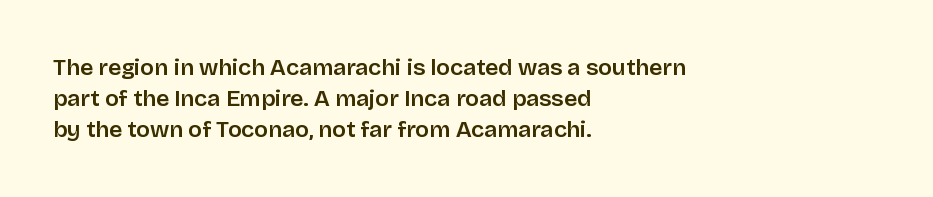
Q: Is the text italic (slanted)? A: No, it is upright.
Q: Is the text underlined? A: No.
Q: How is the paragraph aligned? A: Left-aligned.
Q: Is the spacing between letters normal or unusually wide? A: Normal.
Q: Is the spacing between lines tight, normal or loose? A: Normal.
